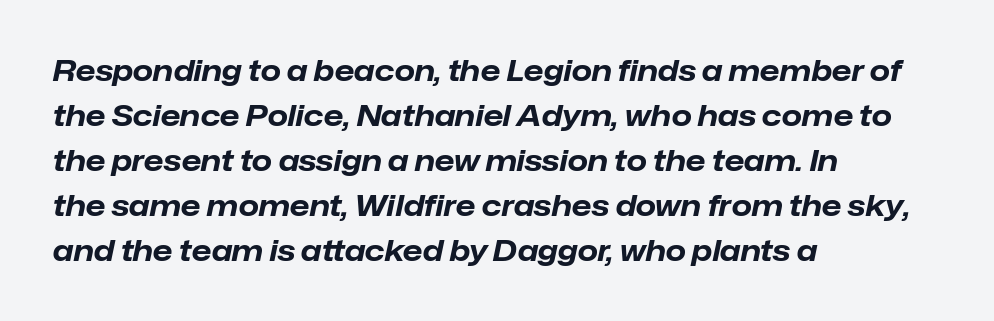
{"italic": "yes", "lean": "right", "slant_degrees": 12, "bold": "yes", "weight": "bold", "width": "normal", "stroke_contrast": "low", "x_height": "medium", "monospaced": "no", "underline": "no", "align": "left", "line_spacing": "normal", "line_spacing_ratio": 1.55, "letter_spacing": "normal", "letter_spacing_em": 0.0, "glyph_px": 29}
